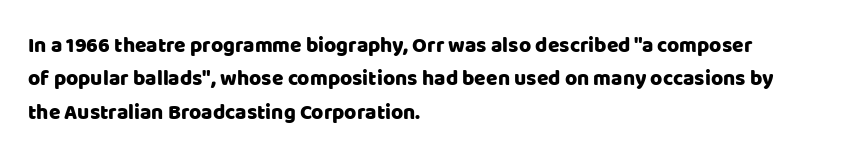
{"italic": "no", "underline": "no", "align": "left", "line_spacing": "normal", "line_spacing_ratio": 1.59, "letter_spacing": "normal", "letter_spacing_em": 0.0, "glyph_px": 21}
